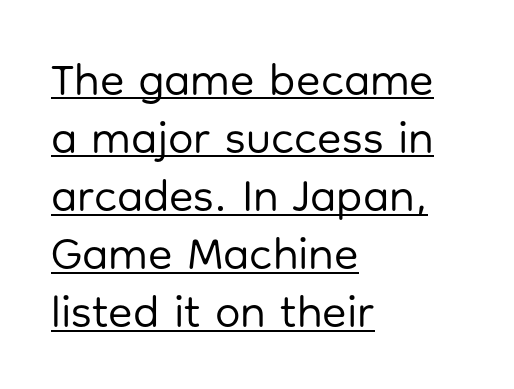
{"serif": "no", "italic": "no", "bold": "no", "weight": "regular", "width": "normal", "stroke_contrast": "low", "x_height": "medium", "monospaced": "no", "underline": "yes", "align": "left", "line_spacing": "normal", "line_spacing_ratio": 1.29, "letter_spacing": "normal", "letter_spacing_em": 0.0, "glyph_px": 45}
